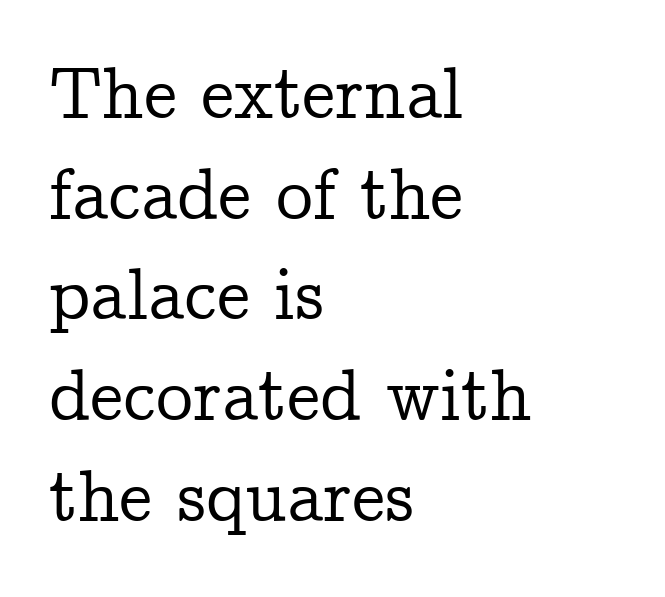
The image shows 74 px serif type, upright; set left-aligned, normal line spacing (1.36x), normal letter spacing, not underlined; low stroke contrast and a medium x-height.
